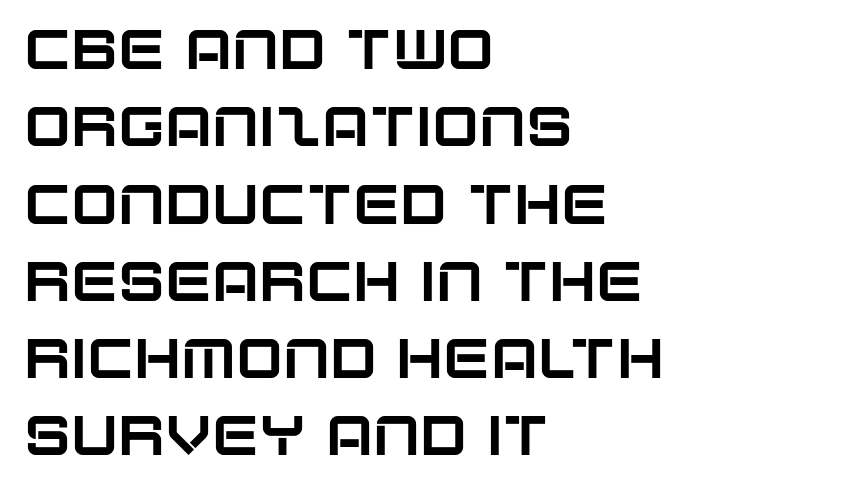
Q: Is the text italic (slanted)? A: No, it is upright.
Q: Is the typeface a serif or a sans-serif typeface? A: Sans-serif.
Q: Is the text underlined? A: No.
Q: How is the paragraph aligned? A: Left-aligned.
Q: Is the spacing between letters normal or unusually wide? A: Normal.
Q: Is the spacing between lines tight, normal or loose? A: Normal.
Q: Width (condensed, normal, or wide)? A: Normal.
Q: Stroke contrast? A: Low.
Q: x-height? A: Large.
Q: Monospaced? A: No.
